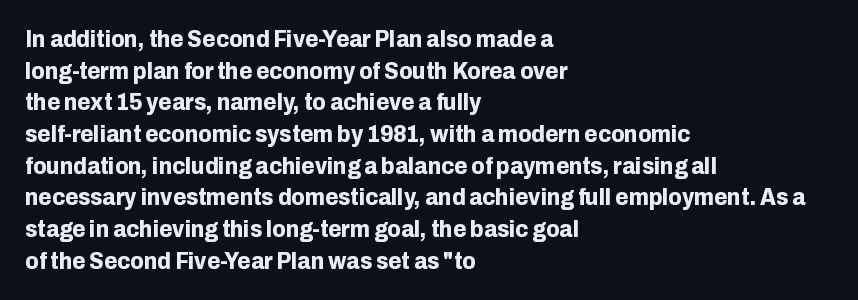
{"italic": "no", "bold": "yes", "underline": "no", "align": "left", "line_spacing": "normal", "line_spacing_ratio": 1.32, "letter_spacing": "normal", "letter_spacing_em": 0.0, "glyph_px": 24}
